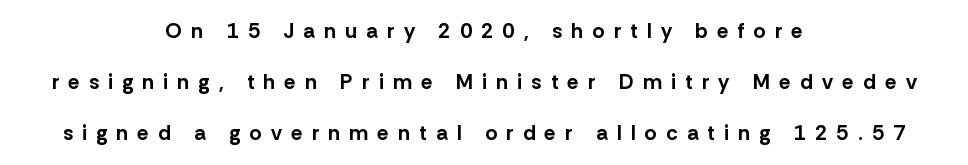
{"italic": "no", "bold": "yes", "underline": "no", "align": "center", "line_spacing": "loose", "line_spacing_ratio": 2.44, "letter_spacing": "wide", "letter_spacing_em": 0.44, "glyph_px": 21}
